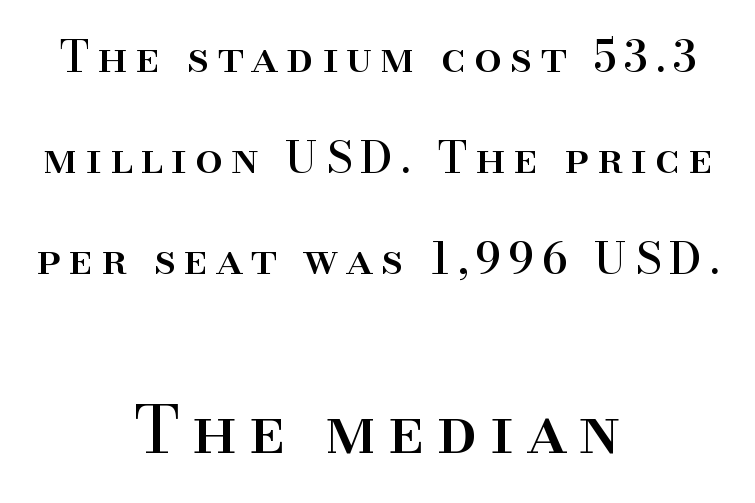
Interline gaps are noticeably wide in this sample. Every character sits straight up, as roman type does. Which of the two is more prominent by size? The second, at the bottom. The paragraph has two soft edges and a firm central axis. Has an underline been added? It has not.
